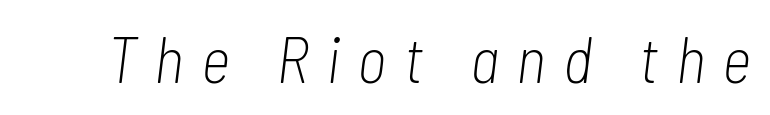
{"italic": "yes", "lean": "right", "slant_degrees": 7, "bold": "no", "weight": "light", "width": "condensed", "stroke_contrast": "low", "x_height": "medium", "monospaced": "no", "underline": "no", "letter_spacing": "wide", "letter_spacing_em": 0.27, "glyph_px": 64}
